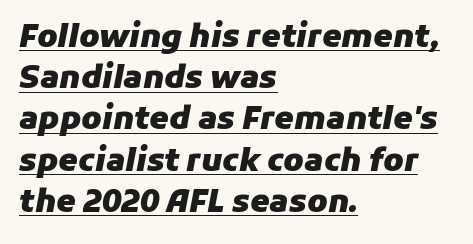
{"italic": "yes", "lean": "right", "slant_degrees": 11, "bold": "yes", "weight": "heavy", "width": "normal", "stroke_contrast": "low", "x_height": "medium", "monospaced": "no", "underline": "yes", "align": "left", "line_spacing": "normal", "line_spacing_ratio": 1.33, "letter_spacing": "normal", "letter_spacing_em": 0.0, "glyph_px": 31}
